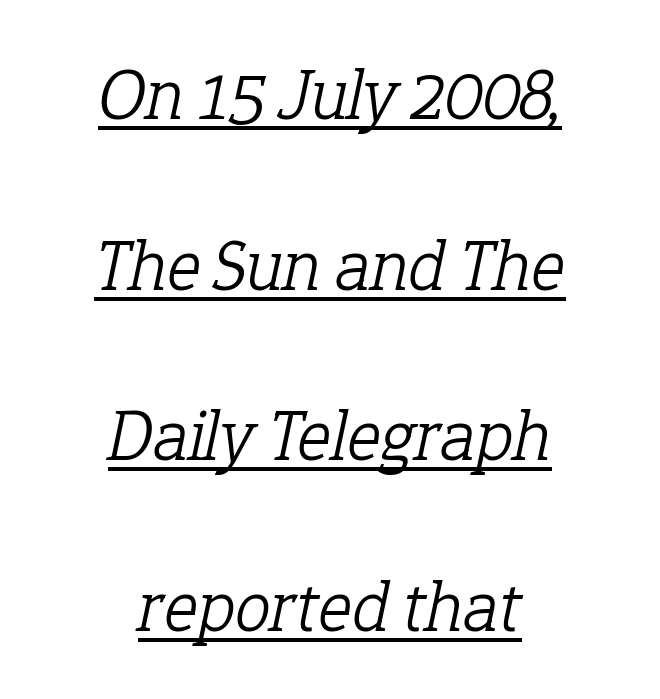
The image shows 72 px light serif type, italic (leaning right); set centered, loose line spacing (2.37x), normal letter spacing, underlined; low stroke contrast and a medium x-height.
